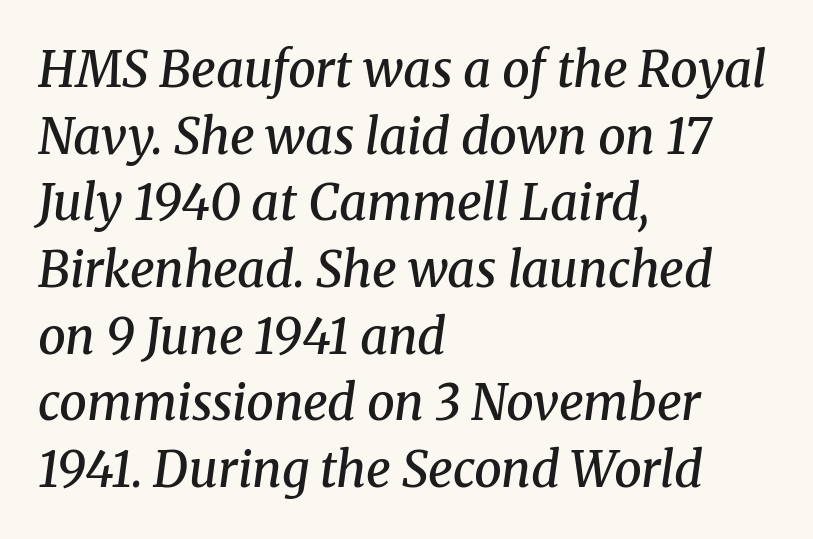
The image shows 49 px semibold serif type, italic (leaning right); set left-aligned, normal line spacing (1.36x), normal letter spacing, not underlined; medium stroke contrast and a medium x-height.
